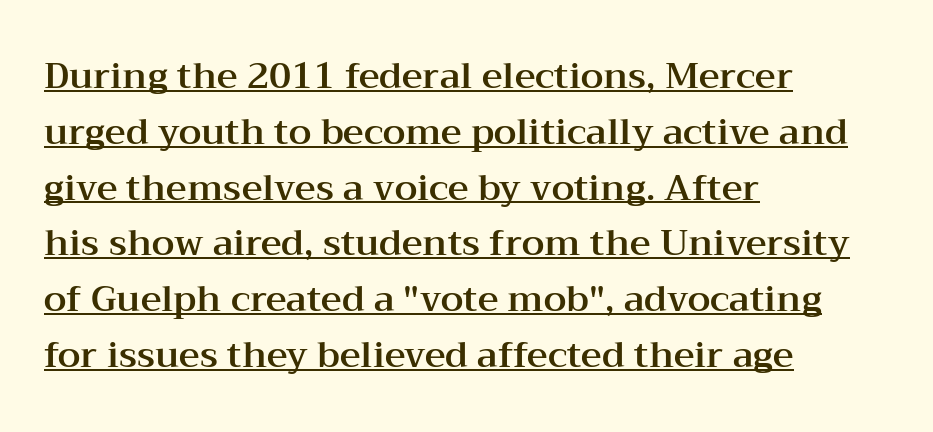
Q: Is the text italic (slanted)? A: No, it is upright.
Q: Is the typeface a serif or a sans-serif typeface? A: Serif.
Q: Is the text underlined? A: Yes.
Q: How is the paragraph aligned? A: Left-aligned.
Q: Is the spacing between letters normal or unusually wide? A: Normal.
Q: Is the spacing between lines tight, normal or loose? A: Normal.
Q: Width (condensed, normal, or wide)? A: Wide.
Q: Stroke contrast? A: Medium.
Q: x-height? A: Medium.
Q: Monospaced? A: No.
